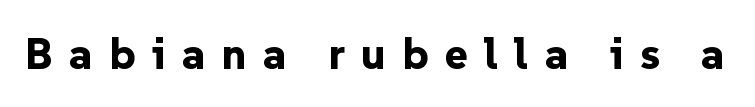
Unlike italic type, these characters show no tilt at all. The rendering inserts visible extra space after every character. The passage shown is typed in a proportional face where columns would drift. Typographically, this falls in the sans-serif category.
